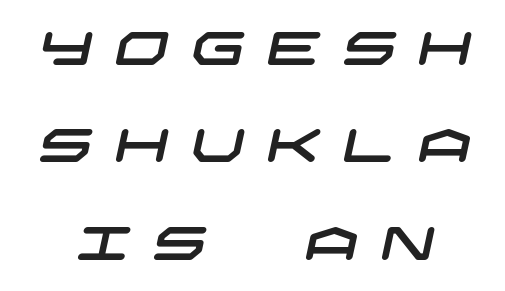
The image shows 47 px wide sans-serif type; set loose line spacing (2.07x), unusually wide letter spacing (+0.48 em), not underlined; low stroke contrast and a large x-height.
